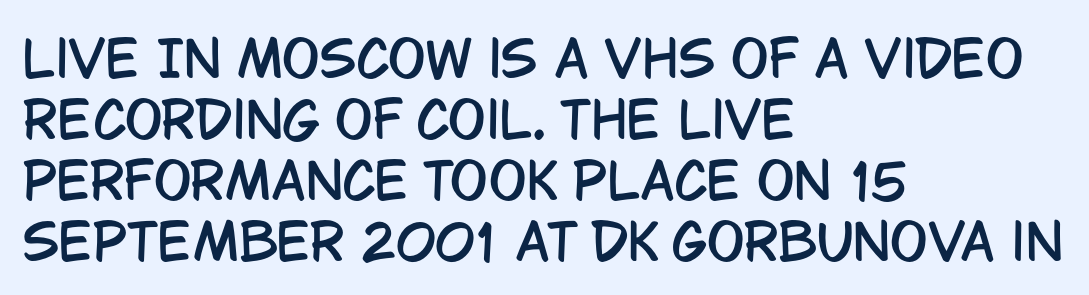
You could not count columns in this text — the font is proportionally spaced. Every row of glyphs begins at an identical x-position on the left. Default kerning and tracking; the words read as compact shapes. The letters stand straight up with perfectly vertical stems. Regarding serifs, this sample does without them. Underline: absent.
